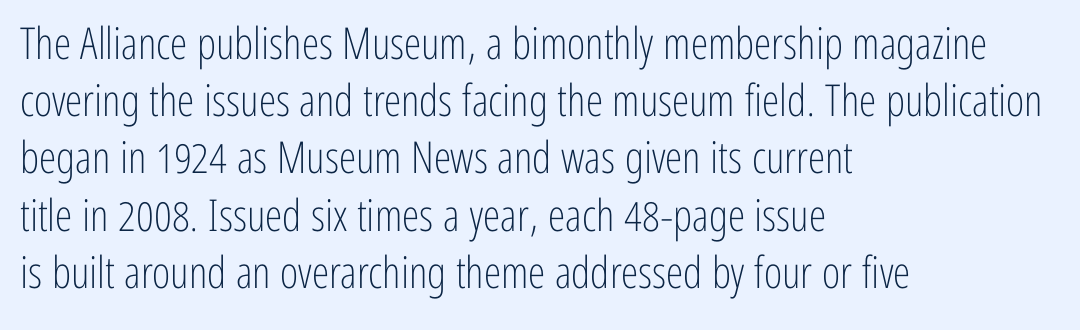
Spacing verdict: proportional, widths tailored to each character. Rule under the text: the space is simply empty. Look at the tracking — it's just the regular setting, nothing added. Bold? No — there's no thickening of the strokes. The paragraph shown leans on its left margin.
